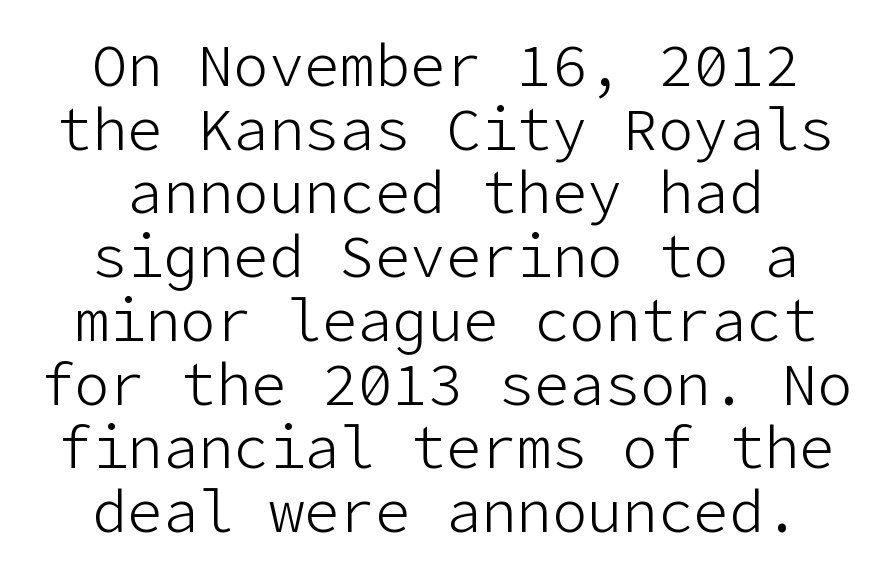
{"serif": "no", "italic": "no", "bold": "no", "weight": "light", "width": "normal", "stroke_contrast": "low", "x_height": "medium", "underline": "no", "align": "center", "line_spacing": "tight", "line_spacing_ratio": 1.08, "letter_spacing": "normal", "letter_spacing_em": 0.0, "glyph_px": 59}
